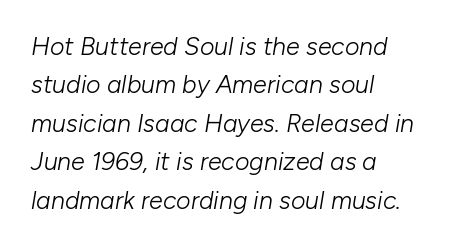
The image shows 25 px text type, italic (leaning right); set left-aligned, normal line spacing (1.54x), normal letter spacing, not underlined.
